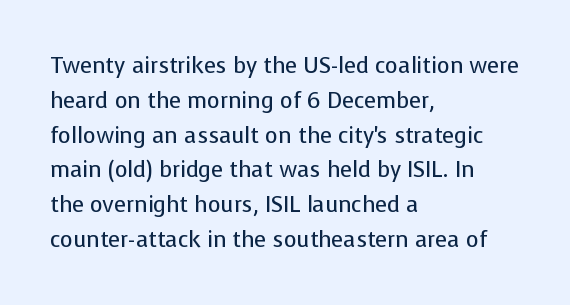
{"italic": "no", "bold": "no", "underline": "no", "align": "left", "line_spacing": "normal", "line_spacing_ratio": 1.58, "letter_spacing": "normal", "letter_spacing_em": 0.0, "glyph_px": 22}
